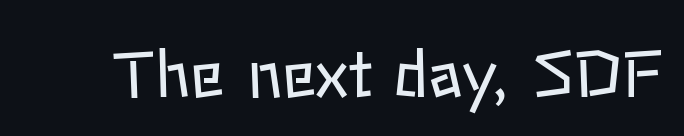
Character widths vary here, with narrow letters taking less room than wide ones. The foot of each line stays bare and open. The face looks like a standard text weight, possibly lighter. The lettering holds an erect, upright posture throughout. Each word holds together tightly as a unit, with standard inter-letter gaps.
